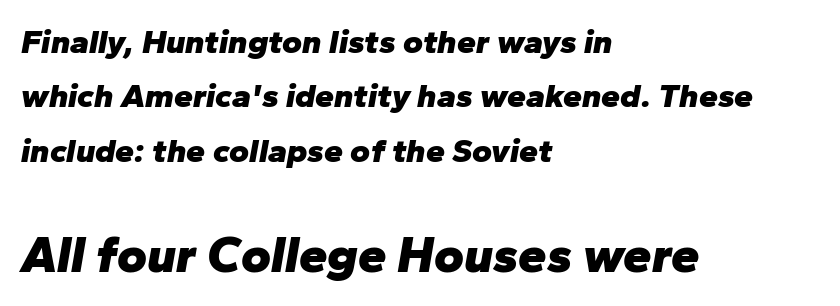
The image shows 51 px heavy type, italic (leaning right); set left-aligned, normal line spacing (1.6x), normal letter spacing, not underlined; the second (bottom) block is 1.5x larger; low stroke contrast and a medium x-height.
